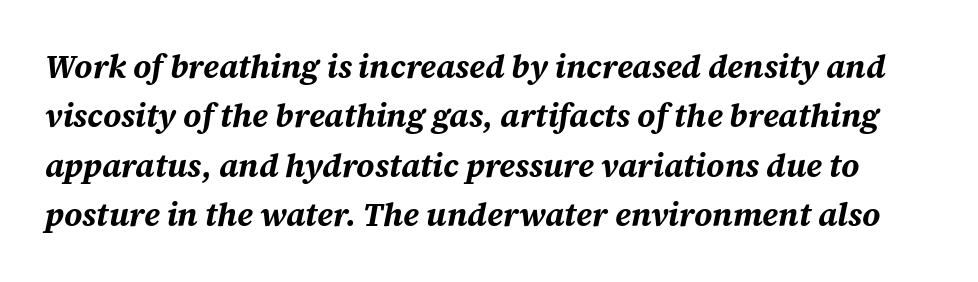
The image shows 32 px bold type, italic (leaning right); set normal line spacing (1.54x), normal letter spacing, not underlined; medium stroke contrast and a large x-height.
